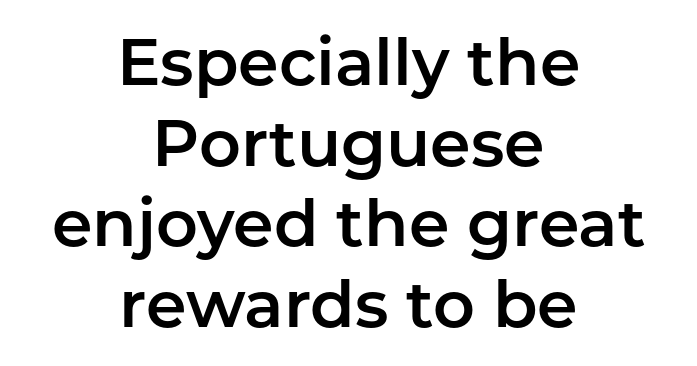
Note the varied advance widths — an 'i' is clearly narrower than an 'm'. Characters follow at the spacing the type designer built in. Descenders hang freely into open space. Regarding serifs, this sample does without them. It's the straight-up-and-down kind of type.
